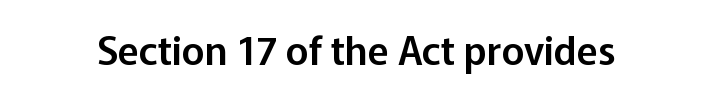
Vertical strokes here are truly vertical. Type without underlining. Here the designer chose a conventional face with non-uniform glyph widths. Font category for this specimen: sans-serif.
